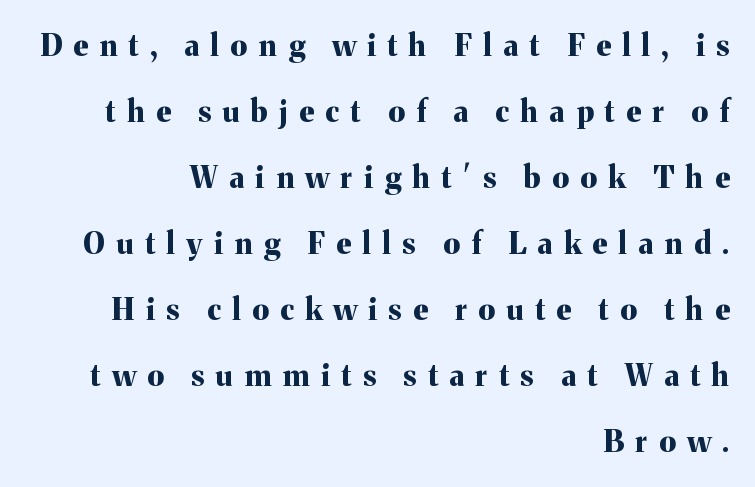
Q: Is the text bold? A: Yes.
Q: Is the text italic (slanted)? A: No, it is upright.
Q: Is the typeface a serif or a sans-serif typeface? A: Serif.
Q: Is the text underlined? A: No.
Q: How is the paragraph aligned? A: Right-aligned.
Q: Is the spacing between letters normal or unusually wide? A: Unusually wide.
Q: Is the spacing between lines tight, normal or loose? A: Loose.
Q: Width (condensed, normal, or wide)? A: Normal.
Q: Stroke contrast? A: Medium.
Q: x-height? A: Medium.
Q: Monospaced? A: No.
